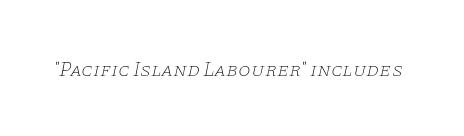
{"italic": "yes", "lean": "right", "slant_degrees": 11, "bold": "no", "underline": "no", "letter_spacing": "normal", "letter_spacing_em": 0.0, "glyph_px": 20}
